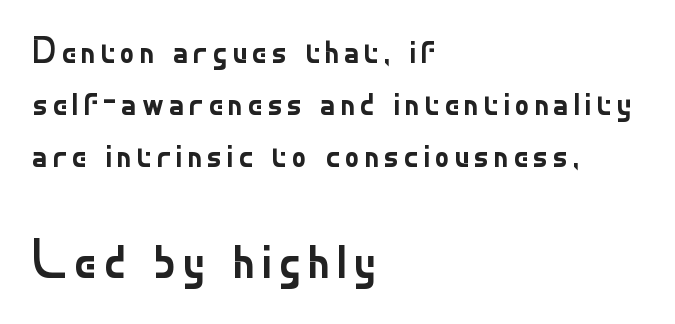
{"serif": "no", "italic": "no", "bold": "no", "weight": "regular", "width": "normal", "stroke_contrast": "low", "x_height": "small", "monospaced": "no", "underline": "no", "align": "left", "line_spacing": "normal", "line_spacing_ratio": 1.41, "larger_block": "second", "size_ratio": 1.49, "glyph_px": 55}
